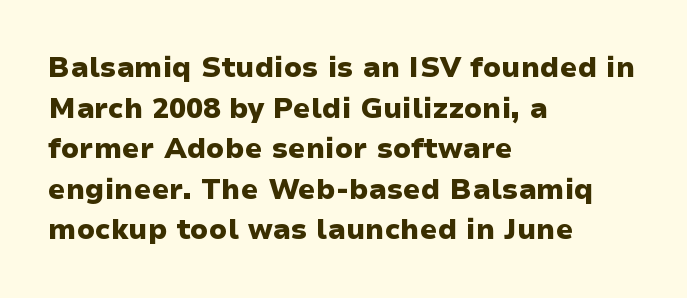
The image shows 28 px heavy, wide sans-serif type, upright; set left-aligned, normal line spacing (1.45x), normal letter spacing, not underlined; low stroke contrast and a medium x-height.
